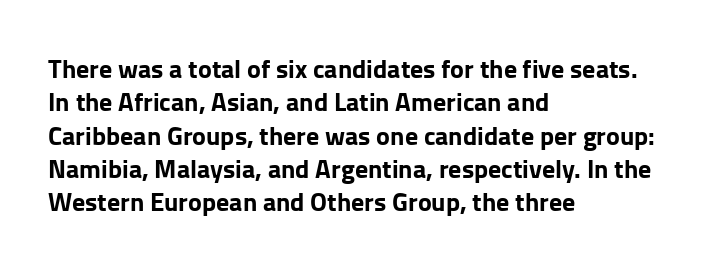
In terms of posture, this sample is upright. Look at the stroke-to-counter ratio: heavy, a bold. Notice how descenders clear the ascenders below comfortably — that's standard leading. The zone under the glyphs is completely vacant. The rendering keeps characters at their native spacing.
